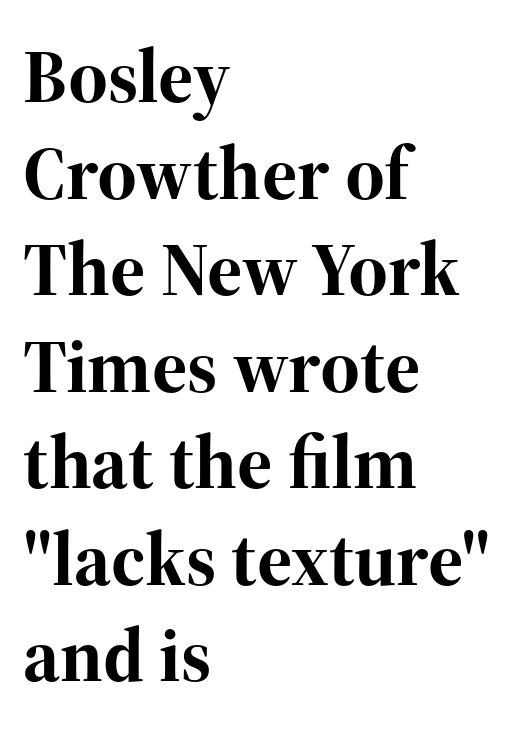
{"serif": "yes", "italic": "no", "bold": "yes", "weight": "bold", "width": "normal", "stroke_contrast": "high", "x_height": "medium", "monospaced": "no", "underline": "no", "align": "left", "line_spacing": "normal", "line_spacing_ratio": 1.27, "letter_spacing": "normal", "letter_spacing_em": 0.0, "glyph_px": 76}
